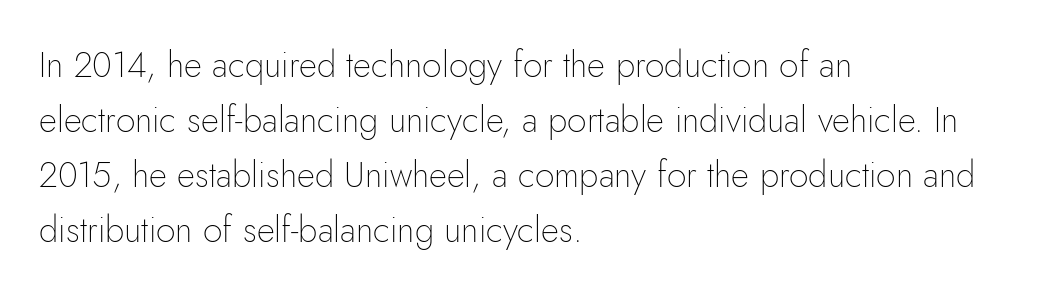
{"serif": "no", "italic": "no", "bold": "no", "weight": "thin", "width": "normal", "stroke_contrast": "low", "x_height": "small", "monospaced": "no", "underline": "no", "align": "left", "line_spacing": "normal", "line_spacing_ratio": 1.57, "letter_spacing": "normal", "letter_spacing_em": 0.0, "glyph_px": 35}
